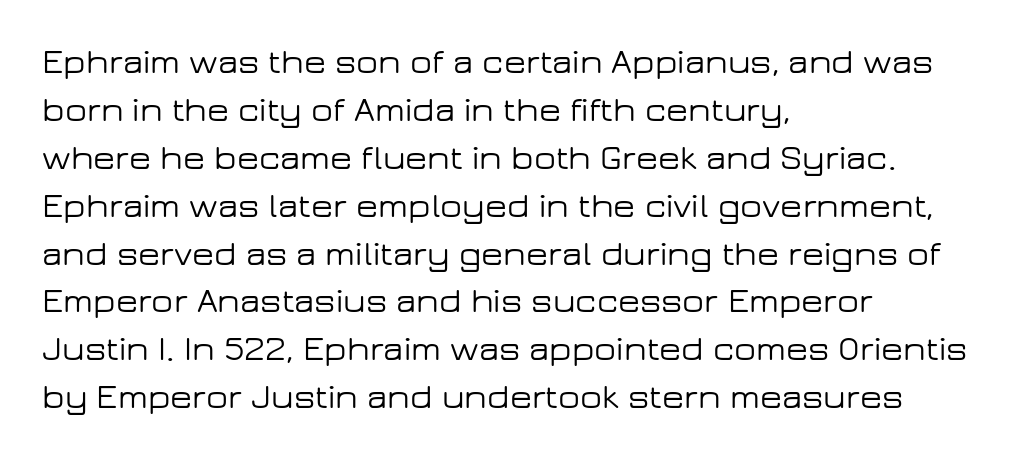
The image shows 36 px wide sans-serif type, upright; set left-aligned, normal line spacing (1.33x), normal letter spacing, not underlined; low stroke contrast and a medium x-height.
